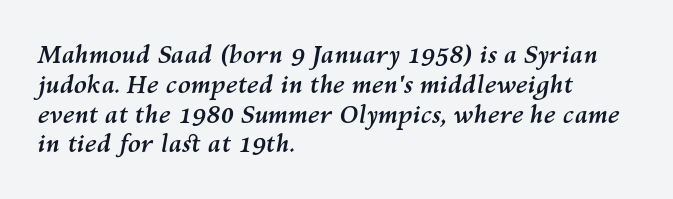
The image shows 24 px bold type, italic (leaning right); set left-aligned, line spacing 1.24x, normal letter spacing, not underlined.
